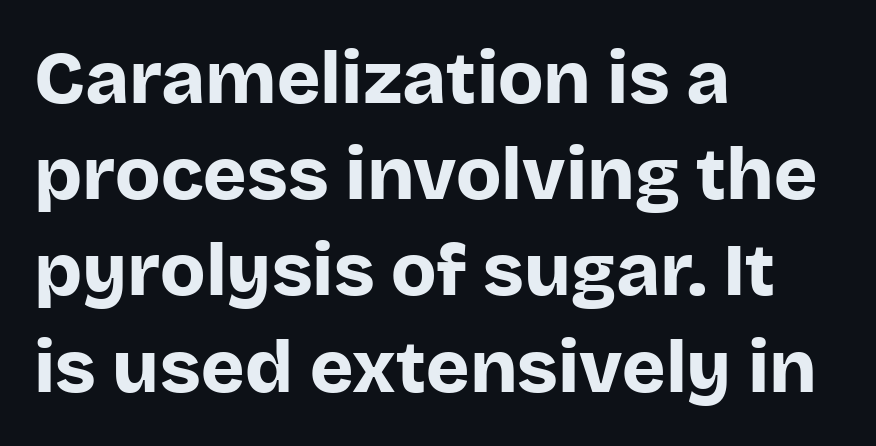
Q: Is the text bold? A: Yes.
Q: Is the text italic (slanted)? A: No, it is upright.
Q: Is the typeface a serif or a sans-serif typeface? A: Sans-serif.
Q: Is the text underlined? A: No.
Q: How is the paragraph aligned? A: Left-aligned.
Q: Is the spacing between letters normal or unusually wide? A: Normal.
Q: Is the spacing between lines tight, normal or loose? A: Normal.
Q: Width (condensed, normal, or wide)? A: Normal.
Q: Stroke contrast? A: Low.
Q: x-height? A: Large.
Q: Monospaced? A: No.
